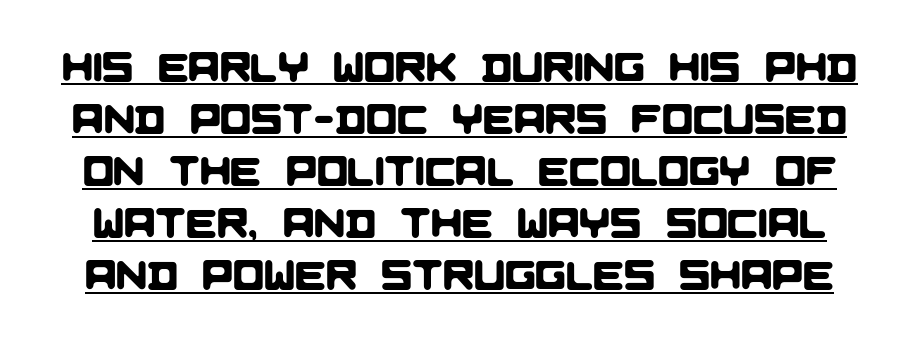
Line spacing here is normal. Think of a printed novel: that variable character pitch is what you see here. Inter-character spacing is left at the font's built-in metrics. Glance below the letters and you will spot a drawn line. What kind of face is this? One without serifs — a sans.
